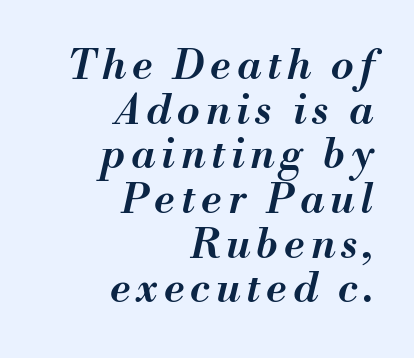
{"italic": "yes", "lean": "right", "slant_degrees": 13, "bold": "semi", "weight": "semibold", "width": "normal", "stroke_contrast": "medium", "x_height": "small", "monospaced": "no", "underline": "no", "align": "right", "line_spacing": "tight", "line_spacing_ratio": 1.09, "glyph_px": 41}
